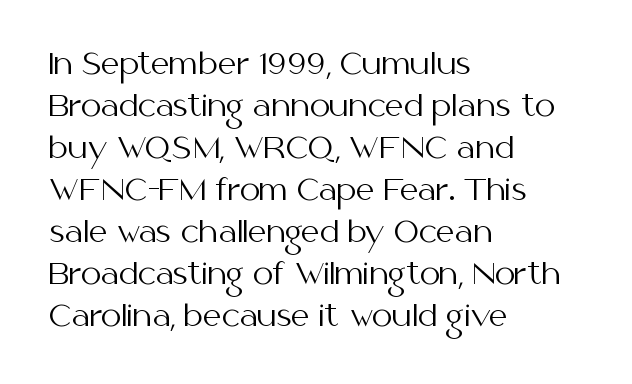
The image shows 29 px regular-weight sans-serif type, upright; set left-aligned, normal line spacing (1.45x), normal letter spacing, not underlined; medium stroke contrast and a medium x-height.
